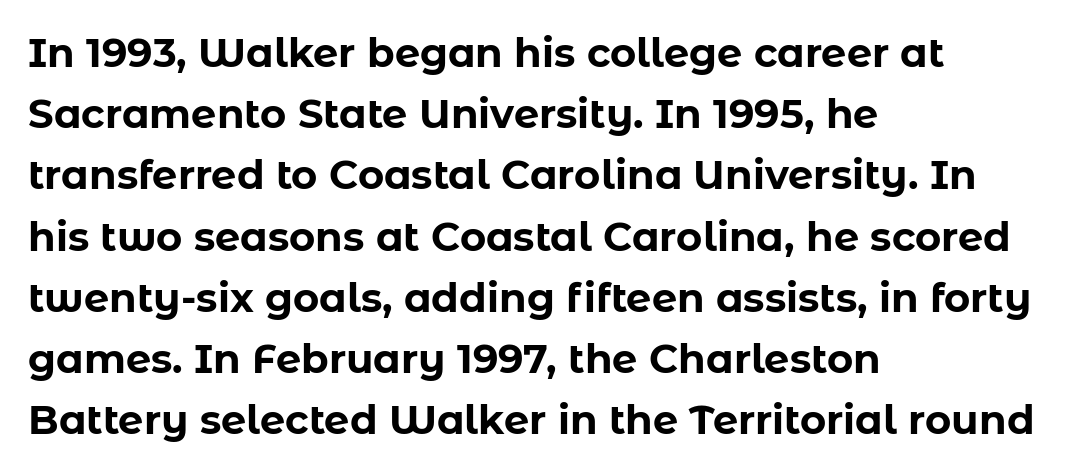
Q: Is the text bold? A: Yes.
Q: Is the text italic (slanted)? A: No, it is upright.
Q: Is the typeface a serif or a sans-serif typeface? A: Sans-serif.
Q: Is the text underlined? A: No.
Q: How is the paragraph aligned? A: Left-aligned.
Q: Is the spacing between letters normal or unusually wide? A: Normal.
Q: Is the spacing between lines tight, normal or loose? A: Normal.
Q: Width (condensed, normal, or wide)? A: Normal.
Q: Stroke contrast? A: Low.
Q: x-height? A: Medium.
Q: Monospaced? A: No.
